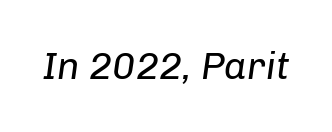
The image shows 38 px regular-weight type, italic (leaning right); set normal letter spacing, not underlined; low stroke contrast and a medium x-height.
